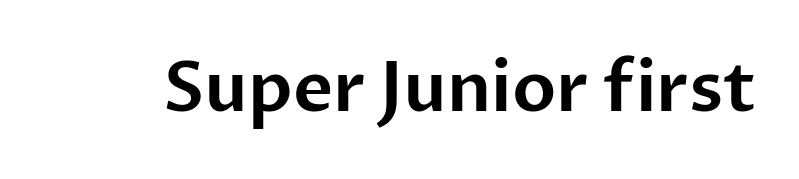
The image shows 69 px sans-serif type, upright; set normal letter spacing, not underlined; low stroke contrast and a medium x-height.
